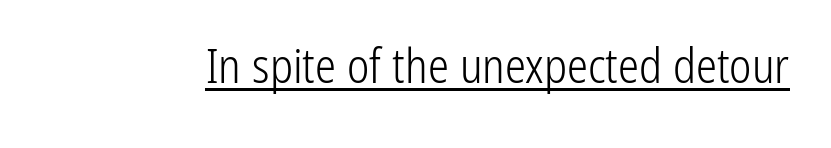
Q: Is the text bold? A: No.
Q: Is the text italic (slanted)? A: No, it is upright.
Q: Is the typeface a serif or a sans-serif typeface? A: Sans-serif.
Q: Is the text underlined? A: Yes.
Q: Is the spacing between letters normal or unusually wide? A: Normal.
Q: Width (condensed, normal, or wide)? A: Condensed.
Q: Stroke contrast? A: Low.
Q: x-height? A: Medium.
Q: Monospaced? A: No.
